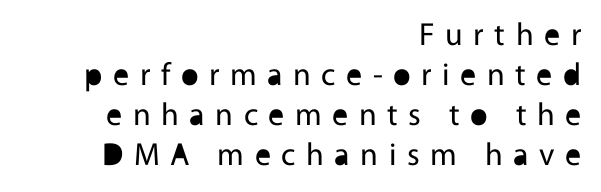
The image shows 32 px regular-weight sans-serif type, upright; set right-aligned, normal line spacing (1.25x), unusually wide letter spacing (+0.33 em), not underlined; a medium x-height.
